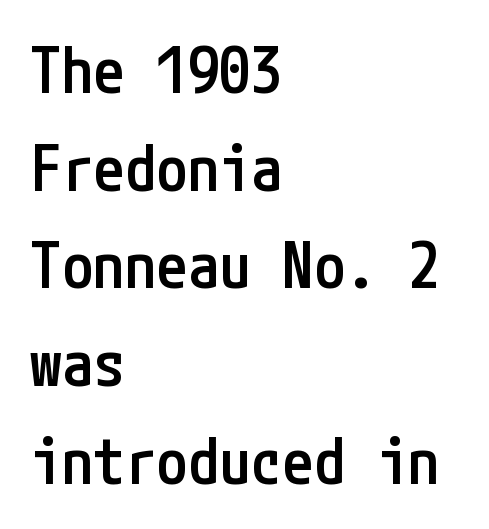
{"serif": "no", "italic": "no", "bold": "semi", "weight": "semibold", "width": "condensed", "stroke_contrast": "low", "x_height": "medium", "underline": "no", "align": "left", "line_spacing": "normal", "line_spacing_ratio": 1.55, "letter_spacing": "normal", "letter_spacing_em": 0.0, "glyph_px": 63}
